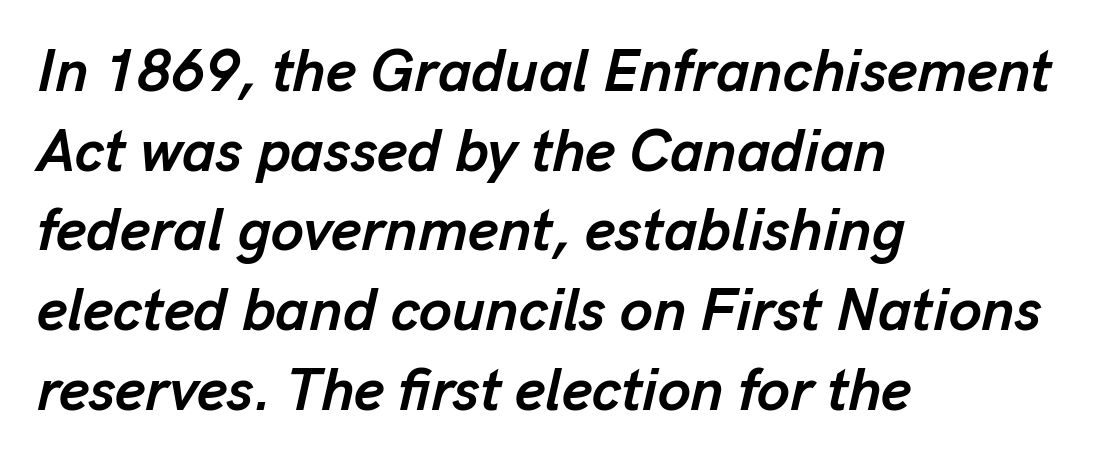
{"italic": "yes", "lean": "right", "slant_degrees": 13, "bold": "yes", "weight": "semibold", "width": "normal", "stroke_contrast": "low", "x_height": "medium", "monospaced": "no", "underline": "no", "align": "left", "line_spacing": "normal", "line_spacing_ratio": 1.35, "letter_spacing": "normal", "letter_spacing_em": 0.0, "glyph_px": 59}
